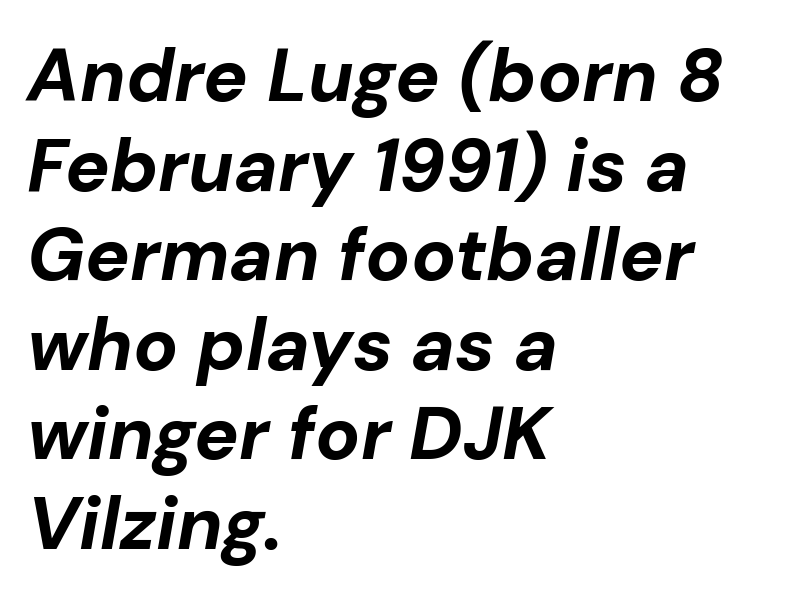
Do the characters align in a grid? No, the font is proportional. Typesetter's note: full bold, strokes at maximum text heaviness. Alignment: flush left. Words float on clear page, feet unadorned.
